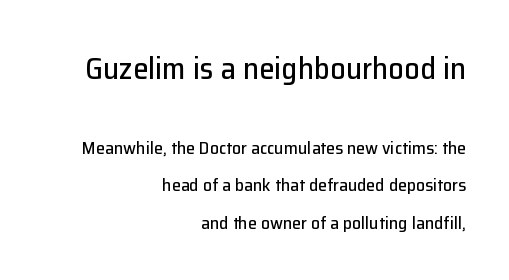
The image shows 31 px sans-serif type, upright; set right-aligned, loose line spacing (2.09x), normal letter spacing, not underlined; the first (top) block is 1.72x larger; low stroke contrast and a medium x-height.
